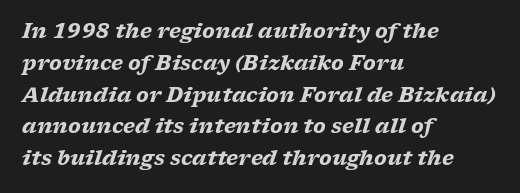
The image shows 20 px bold type, italic (leaning right); set left-aligned, normal line spacing (1.59x), normal letter spacing, not underlined.
